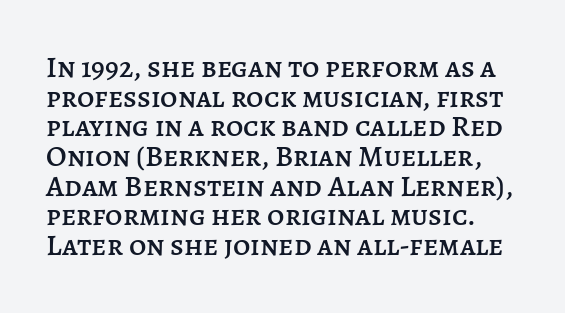
Cramped leading. A typesetter would mark this as roman, not italic. The rendering uses natural spacing where letterforms have individual widths. This sample uses plain, unmodified letter spacing. Unmarked baselines from the first word to the last.
